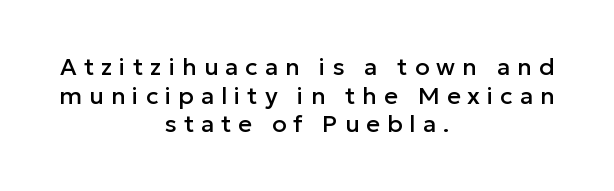
The image shows 24 px text type, upright; set centered, line spacing 1.19x, unusually wide letter spacing (+0.29 em), not underlined.
